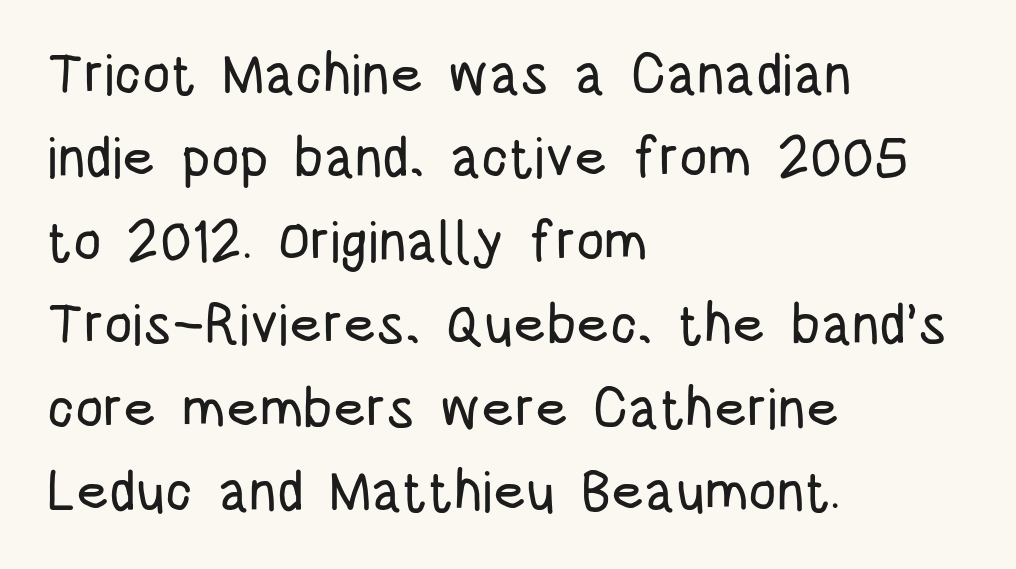
The image shows 56 px condensed sans-serif type, upright; set left-aligned, normal line spacing (1.49x), normal letter spacing, not underlined; low stroke contrast and a large x-height.
